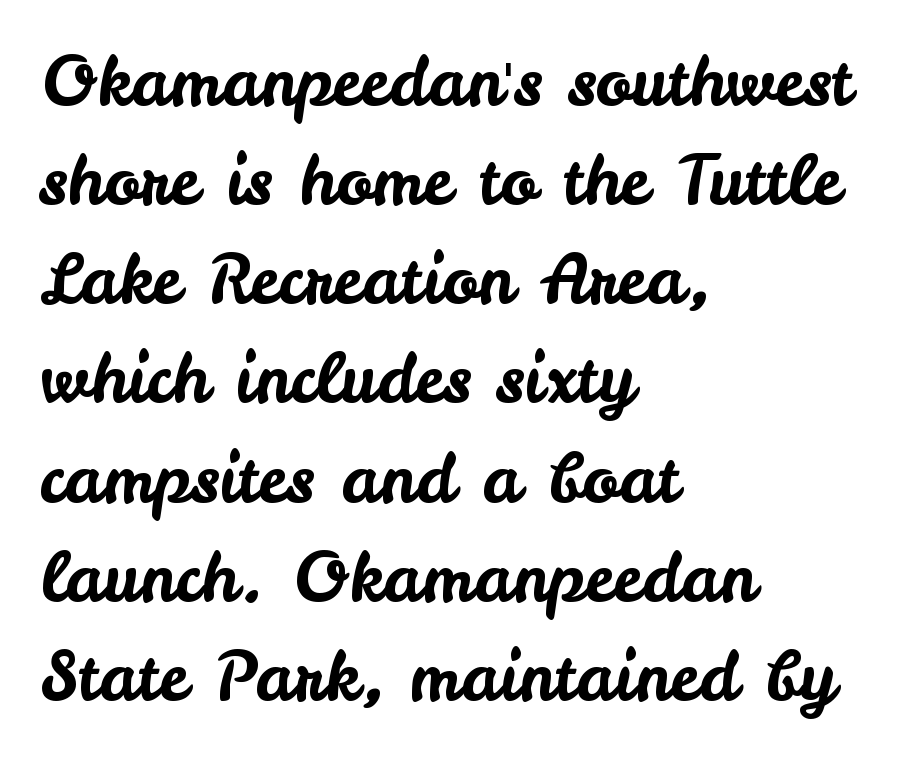
The image shows 67 px sans-serif type; set left-aligned, normal line spacing (1.48x), normal letter spacing, not underlined; low stroke contrast and a small x-height.
